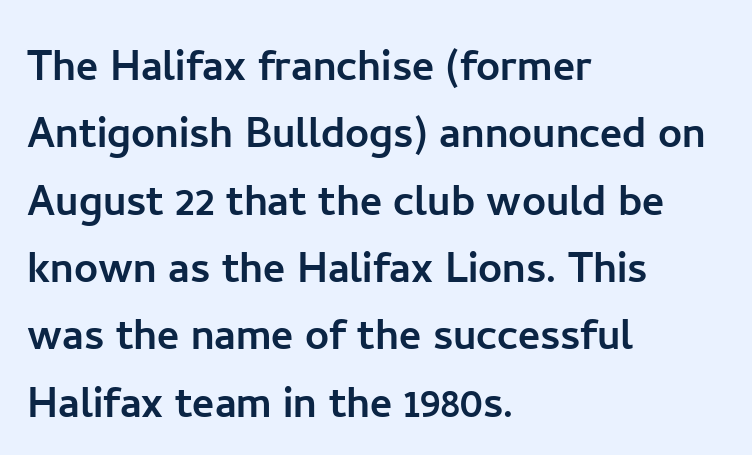
{"serif": "no", "italic": "no", "width": "normal", "stroke_contrast": "low", "x_height": "medium", "monospaced": "no", "underline": "no", "align": "left", "line_spacing": "normal", "line_spacing_ratio": 1.27, "letter_spacing": "normal", "letter_spacing_em": 0.0, "glyph_px": 53}
